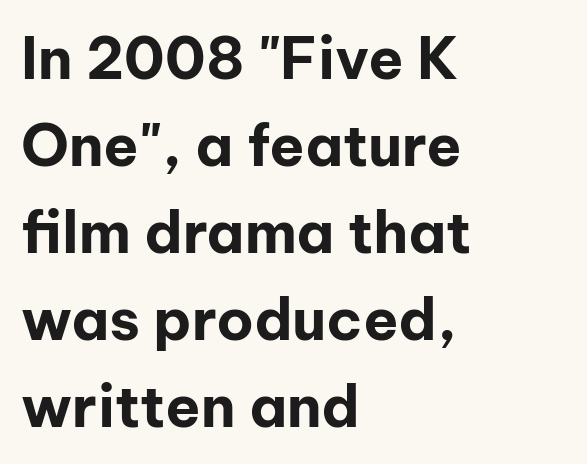
Q: Is the text bold? A: Yes.
Q: Is the text italic (slanted)? A: No, it is upright.
Q: Is the typeface a serif or a sans-serif typeface? A: Sans-serif.
Q: Is the text underlined? A: No.
Q: How is the paragraph aligned? A: Left-aligned.
Q: Is the spacing between letters normal or unusually wide? A: Normal.
Q: Is the spacing between lines tight, normal or loose? A: Normal.
Q: Width (condensed, normal, or wide)? A: Normal.
Q: Stroke contrast? A: Low.
Q: x-height? A: Medium.
Q: Monospaced? A: No.
